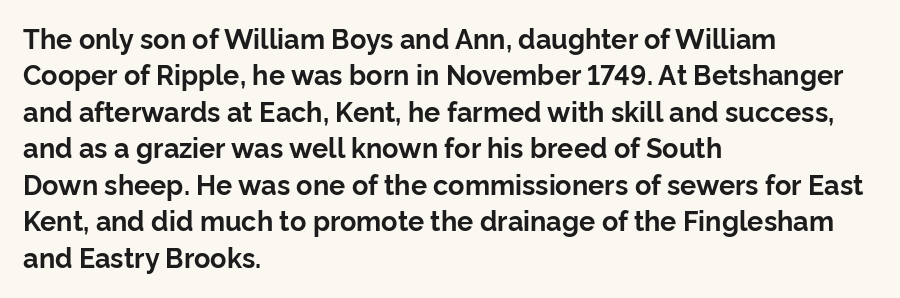
{"italic": "no", "bold": "yes", "underline": "no", "align": "left", "line_spacing": "normal", "line_spacing_ratio": 1.35, "letter_spacing": "normal", "letter_spacing_em": 0.0, "glyph_px": 27}
